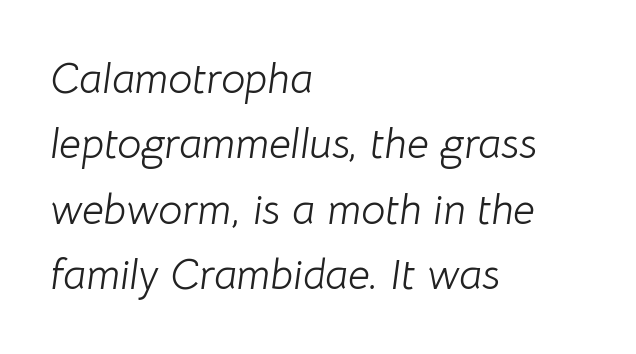
The weight tops out at a normal text grade. Teacher's note: observe the even left margin — that is flush-left alignment. The line texture is even and compact thanks to regular tracking. The rendering uses natural spacing where letterforms have individual widths. Baseline-to-baseline distance is the conventional proportion of letter height. Style check: oblique.
